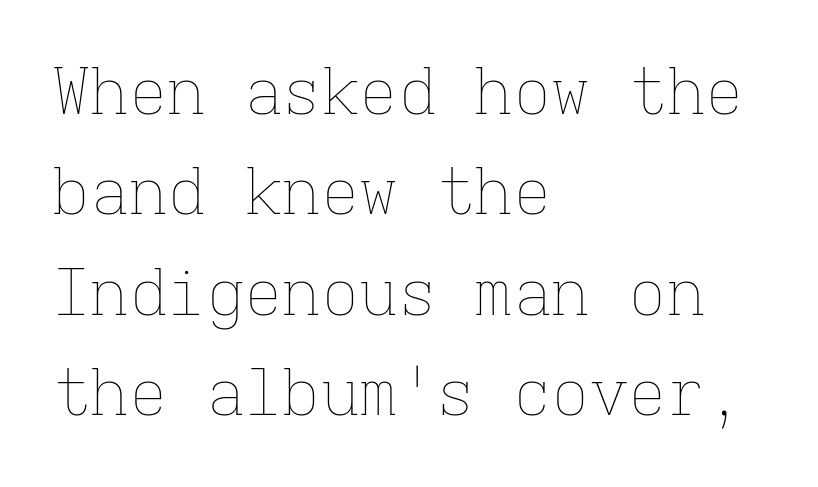
{"italic": "no", "bold": "no", "weight": "thin", "width": "normal", "stroke_contrast": "low", "x_height": "medium", "monospaced": "yes", "underline": "no", "align": "left", "line_spacing": "normal", "line_spacing_ratio": 1.57, "letter_spacing": "normal", "letter_spacing_em": 0.0, "glyph_px": 64}
